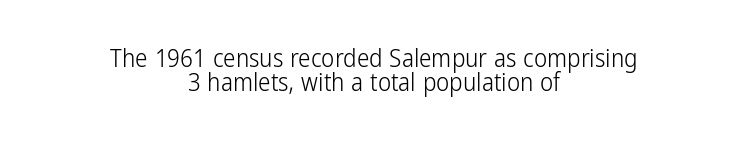
Q: Is the text bold? A: No.
Q: Is the text italic (slanted)? A: No, it is upright.
Q: Is the text underlined? A: No.
Q: How is the paragraph aligned? A: Centered.
Q: Is the spacing between letters normal or unusually wide? A: Normal.
Q: Is the spacing between lines tight, normal or loose? A: Tight.
